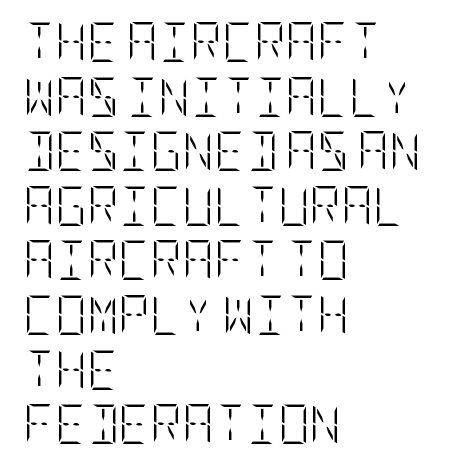
No extra tracking has been applied to these lines. The leading is moderate, giving the passage an even texture. The baseline area is clear. Posture: straight, roman, zero tilt. Nothing heavy about these letters — not bold at all.
